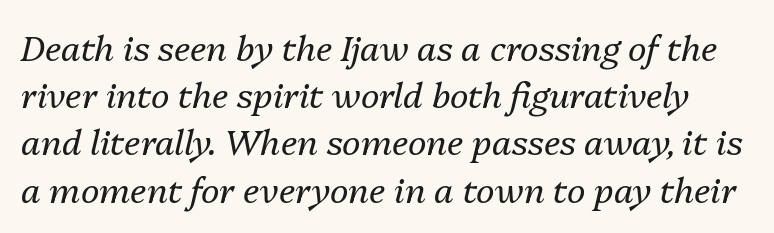
The words here are not underlined. Letter spacing: default. The weight tops out at a normal text grade. Rows of type keep a routine distance in the vertical direction. Proportional: the letters do not fall into vertical columns. The face used here has a pronounced slope to its letters.
